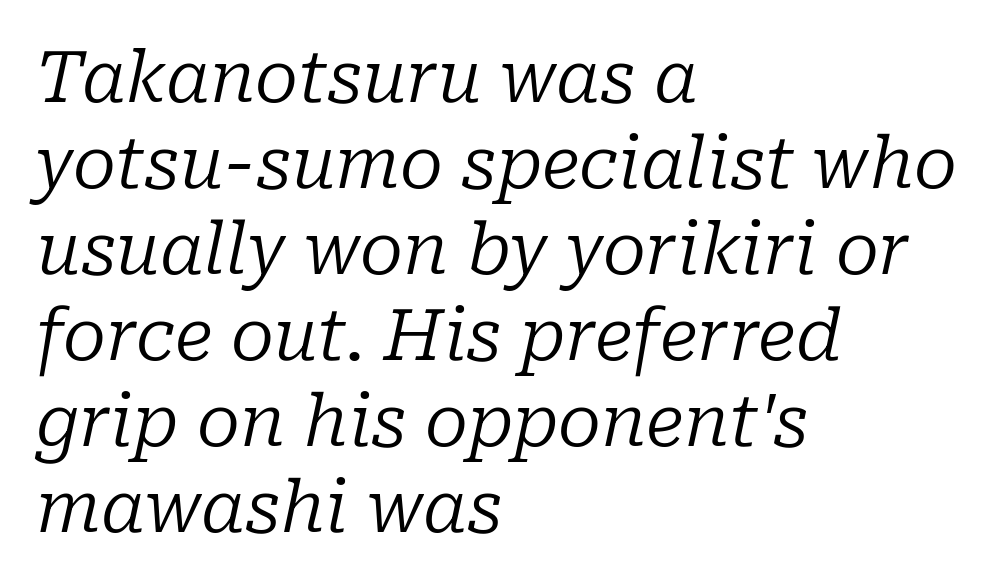
{"serif": "yes", "italic": "yes", "lean": "right", "slant_degrees": 10, "bold": "no", "weight": "regular", "width": "normal", "stroke_contrast": "low", "x_height": "medium", "monospaced": "no", "underline": "no", "align": "left", "line_spacing_ratio": 1.21, "letter_spacing": "normal", "letter_spacing_em": 0.0, "glyph_px": 71}
